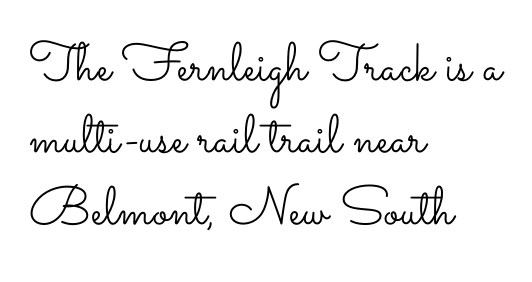
{"bold": "no", "weight": "light", "width": "wide", "stroke_contrast": "low", "x_height": "small", "monospaced": "no", "underline": "no", "align": "left", "line_spacing": "normal", "line_spacing_ratio": 1.33, "letter_spacing": "normal", "letter_spacing_em": 0.0, "glyph_px": 54}
